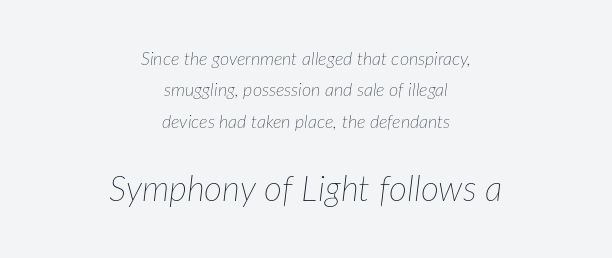
The image shows 35 px thin type, italic (leaning right); set centered, line spacing 1.74x, normal letter spacing, not underlined; the second (bottom) block is 1.94x larger; low stroke contrast and a medium x-height.
